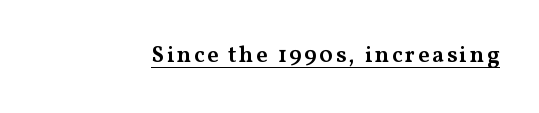
Q: Is the text bold? A: Semi-bold.
Q: Is the text italic (slanted)? A: No, it is upright.
Q: Is the text underlined? A: Yes.
